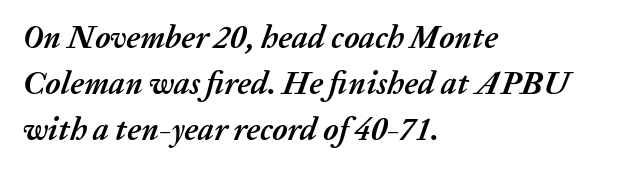
{"italic": "yes", "lean": "right", "slant_degrees": 20, "bold": "yes", "weight": "semibold", "width": "normal", "stroke_contrast": "medium", "x_height": "medium", "monospaced": "no", "underline": "no", "align": "left", "line_spacing": "normal", "line_spacing_ratio": 1.43, "letter_spacing": "normal", "letter_spacing_em": 0.0, "glyph_px": 32}
